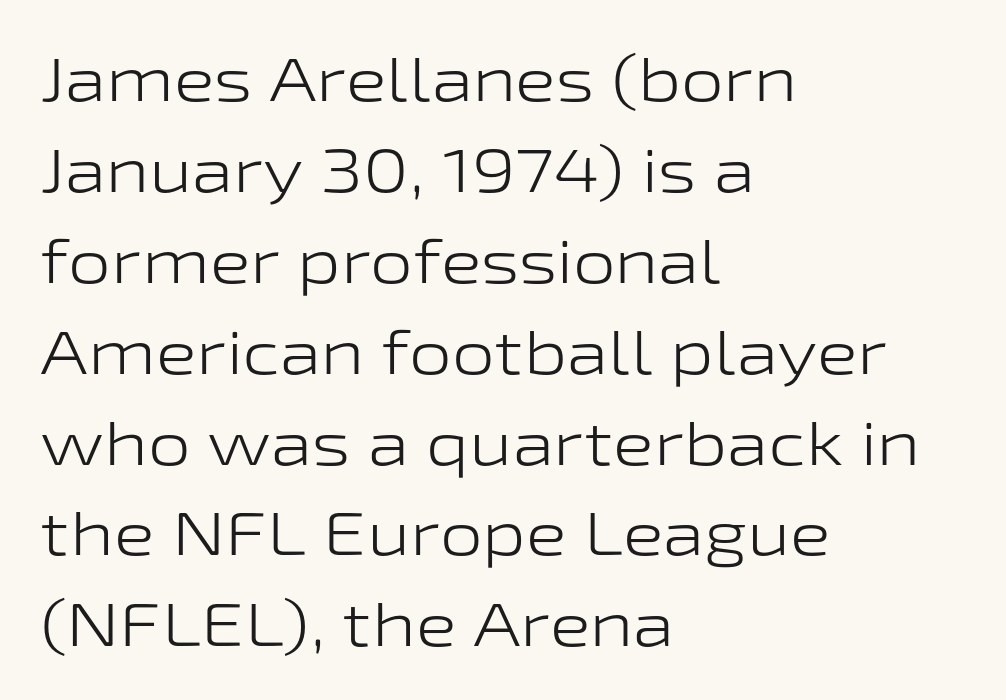
The image shows 61 px light, wide sans-serif type, upright; set left-aligned, normal line spacing (1.49x), normal letter spacing, not underlined; low stroke contrast and a medium x-height.
